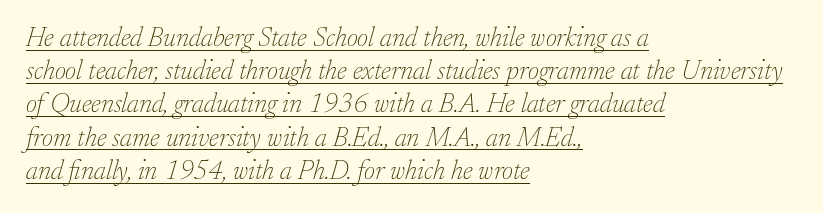
{"italic": "yes", "lean": "right", "slant_degrees": 17, "bold": "no", "underline": "yes", "align": "left", "line_spacing_ratio": 1.23, "letter_spacing": "normal", "letter_spacing_em": 0.0, "glyph_px": 27}
